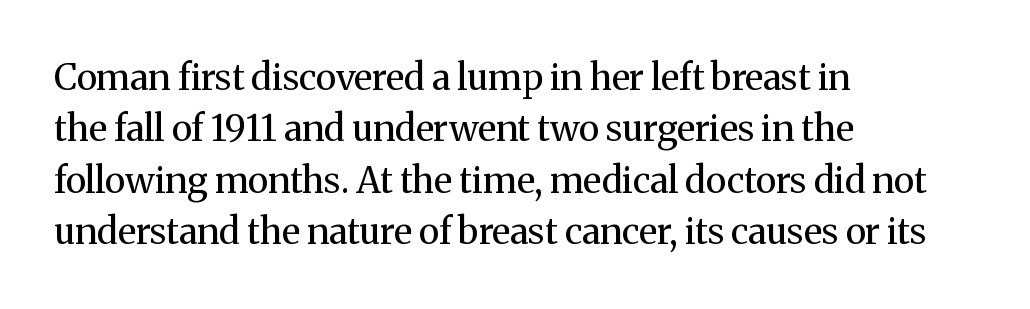
{"serif": "yes", "italic": "no", "bold": "no", "weight": "regular", "width": "normal", "stroke_contrast": "medium", "x_height": "medium", "monospaced": "no", "underline": "no", "align": "left", "line_spacing": "normal", "line_spacing_ratio": 1.43, "letter_spacing": "normal", "letter_spacing_em": 0.0, "glyph_px": 36}
